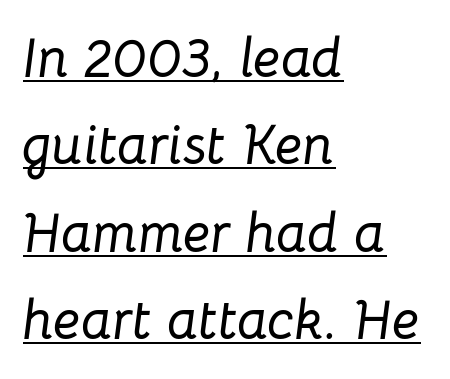
{"italic": "yes", "lean": "right", "slant_degrees": 8, "width": "normal", "stroke_contrast": "low", "x_height": "medium", "monospaced": "no", "underline": "yes", "align": "left", "line_spacing": "normal", "line_spacing_ratio": 1.59, "letter_spacing": "normal", "letter_spacing_em": 0.0, "glyph_px": 55}
